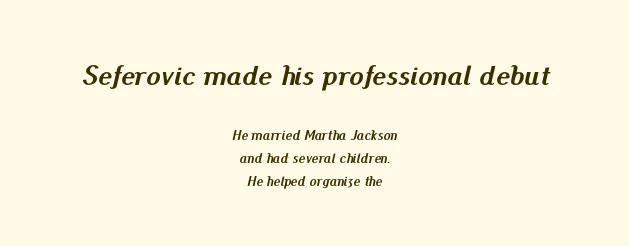
The image shows 29 px semibold type, italic (leaning right); set centered, normal line spacing (1.62x), normal letter spacing, not underlined; the first (top) block is 2.07x larger; medium stroke contrast and a small x-height.
